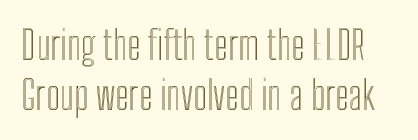
The image shows 39 px condensed type, upright; set normal line spacing (1.27x), normal letter spacing, not underlined; a medium x-height.
